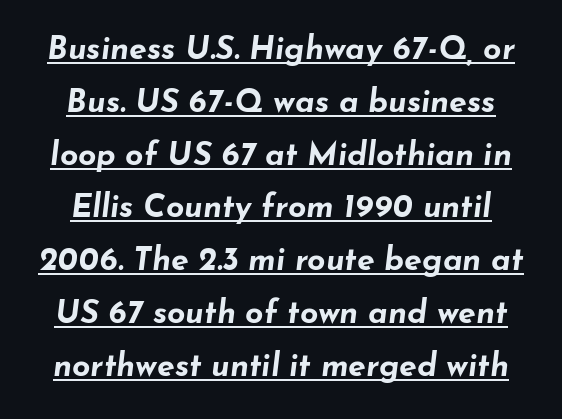
Weight: bold. Regular leading. The letters advance in unequal steps, a hallmark of proportional type. The passage shown leans; its letterforms are oblique. The face used here appears with an underline applied.
